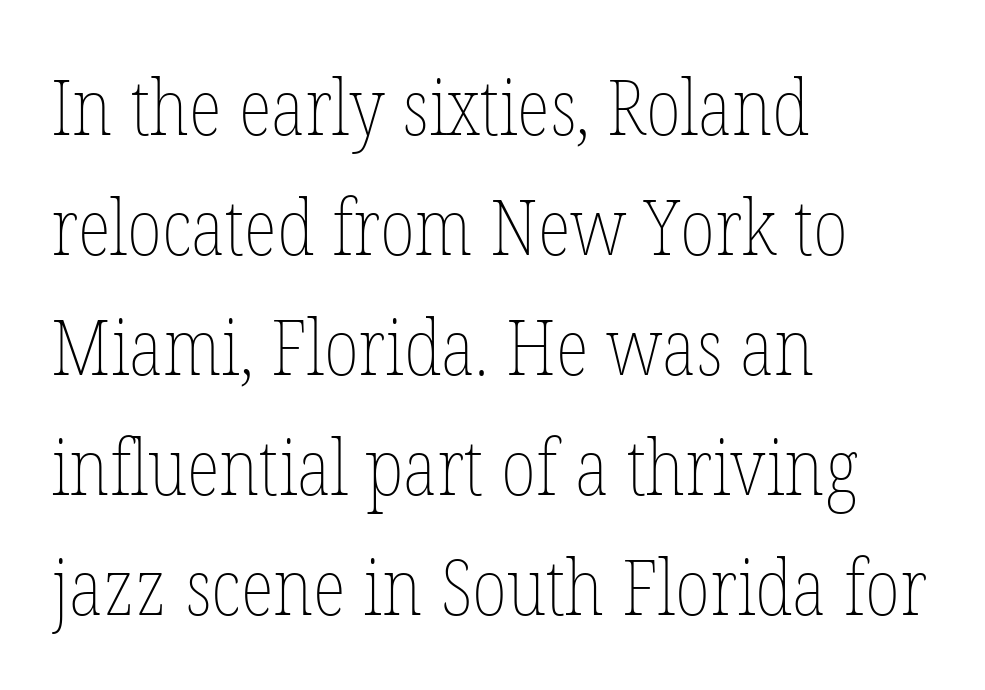
{"italic": "no", "bold": "no", "weight": "thin", "width": "condensed", "stroke_contrast": "low", "x_height": "medium", "monospaced": "no", "underline": "no", "align": "left", "line_spacing": "normal", "line_spacing_ratio": 1.54, "letter_spacing": "normal", "letter_spacing_em": 0.0, "glyph_px": 78}
